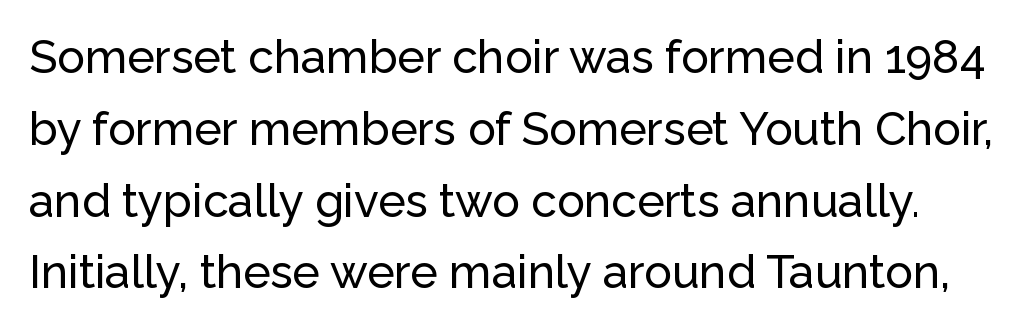
{"serif": "no", "italic": "no", "width": "normal", "stroke_contrast": "low", "x_height": "medium", "monospaced": "no", "underline": "no", "line_spacing": "normal", "line_spacing_ratio": 1.56, "letter_spacing": "normal", "letter_spacing_em": 0.0, "glyph_px": 46}
